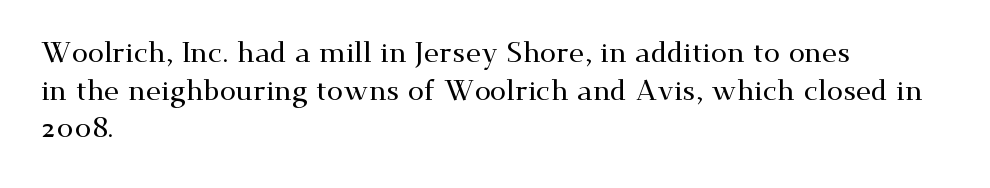
Upright lettering throughout. Caption: standard tracking, unaltered. If you measured baseline to baseline, you'd find a middling distance. Each letter keeps its own natural width here, so spacing adapts to shape. The words here are not underlined. These lines stack with their left ends in a neat column.
